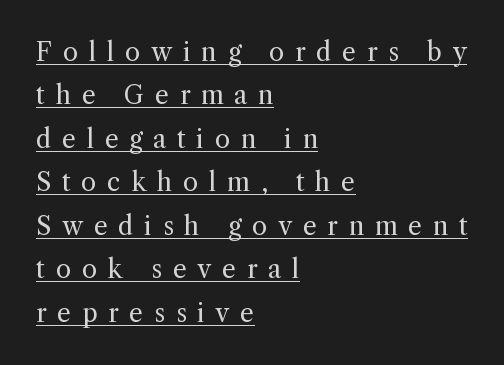
When letters stand straight like this, we call the style roman or upright. Weight class: somewhere from thin through regular. The rag falls on the right side of this text block. Caption: lettering with a line underneath. Tracking value appears strongly positive — letters spread wide.
